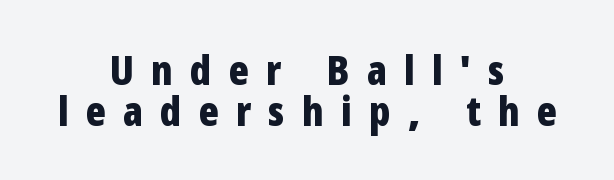
{"serif": "no", "italic": "no", "bold": "yes", "weight": "bold", "width": "condensed", "stroke_contrast": "low", "x_height": "medium", "monospaced": "no", "underline": "no", "align": "center", "line_spacing": "tight", "line_spacing_ratio": 1.0, "letter_spacing": "wide", "letter_spacing_em": 0.42, "glyph_px": 41}
